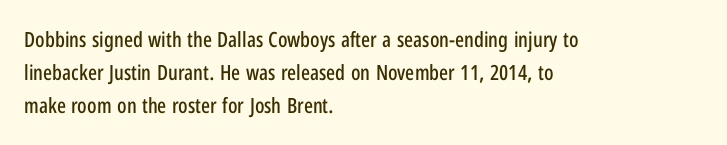
The image shows 21 px text type, upright; set left-aligned, normal line spacing (1.58x), normal letter spacing, not underlined.
